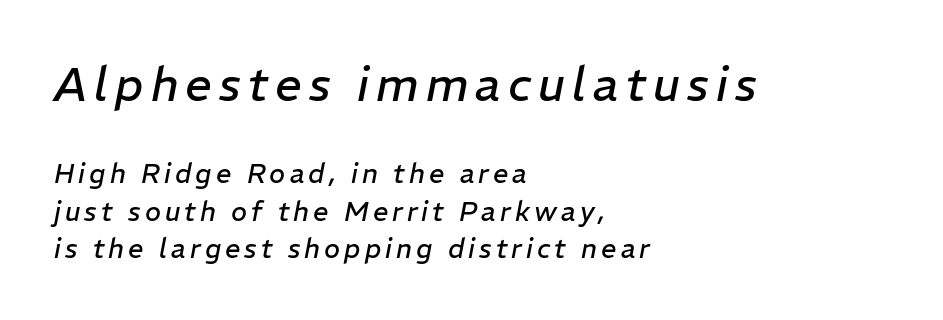
{"italic": "yes", "lean": "right", "slant_degrees": 11, "bold": "no", "weight": "regular", "width": "normal", "stroke_contrast": "low", "x_height": "medium", "monospaced": "no", "underline": "no", "align": "left", "line_spacing": "normal", "line_spacing_ratio": 1.38, "larger_block": "first", "size_ratio": 1.74, "glyph_px": 47}
